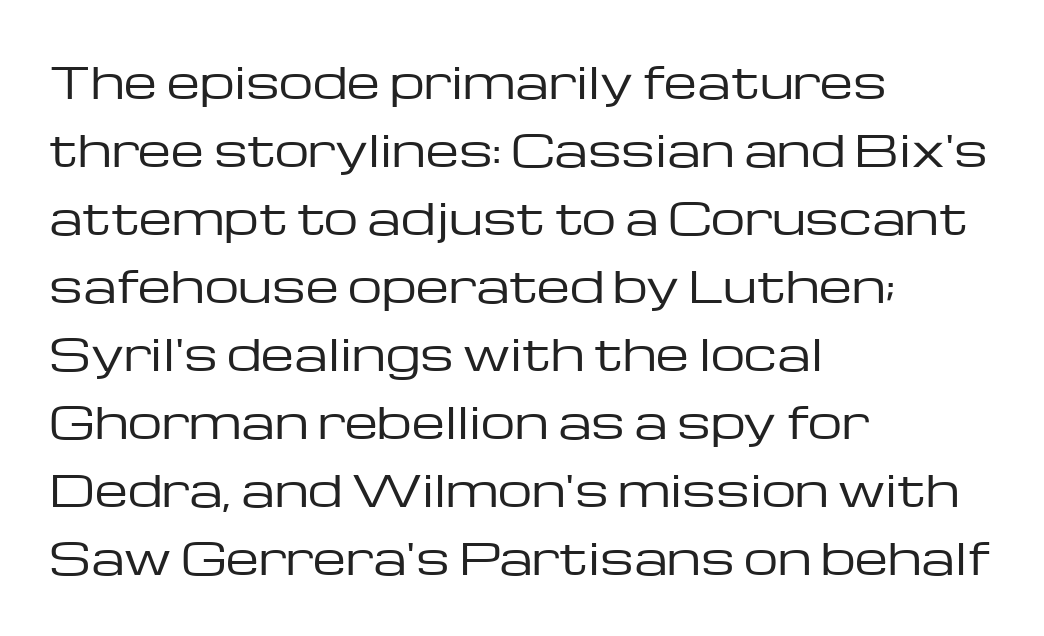
Q: Is the text bold? A: No.
Q: Is the text italic (slanted)? A: No, it is upright.
Q: Is the typeface a serif or a sans-serif typeface? A: Sans-serif.
Q: Is the text underlined? A: No.
Q: How is the paragraph aligned? A: Left-aligned.
Q: Is the spacing between letters normal or unusually wide? A: Normal.
Q: Is the spacing between lines tight, normal or loose? A: Normal.
Q: Width (condensed, normal, or wide)? A: Wide.
Q: Stroke contrast? A: Low.
Q: x-height? A: Medium.
Q: Monospaced? A: No.
